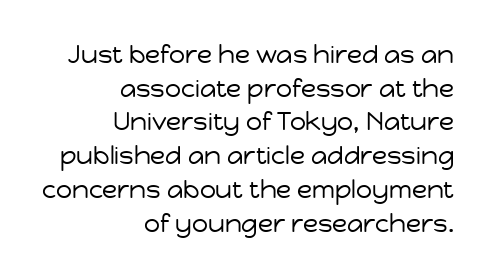
Q: Is the text bold? A: No.
Q: Is the text italic (slanted)? A: No, it is upright.
Q: Is the text underlined? A: No.
Q: How is the paragraph aligned? A: Right-aligned.
Q: Is the spacing between letters normal or unusually wide? A: Normal.
Q: Is the spacing between lines tight, normal or loose? A: Normal.
